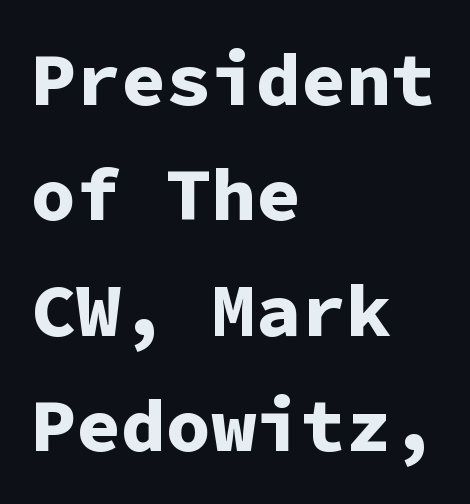
The image shows 75 px bold sans-serif type, upright, monospaced; set left-aligned, normal line spacing (1.54x), normal letter spacing, not underlined; low stroke contrast and a medium x-height.
